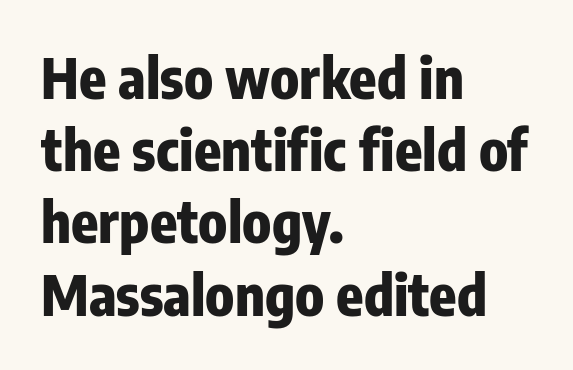
In terms of posture, this sample is upright. The face used here is proportionally spaced, like ordinary book or web type. The zone under the glyphs is completely vacant. Students, observe: this is what conventionally led text looks like. Typographically, this falls in the sans-serif category.
